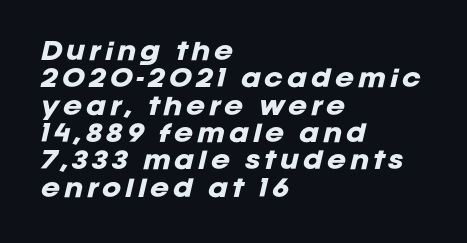
Q: Is the text bold? A: Yes.
Q: Is the text italic (slanted)? A: Yes, it leans right by about 12 degrees.
Q: Is the text underlined? A: No.
Q: How is the paragraph aligned? A: Left-aligned.
